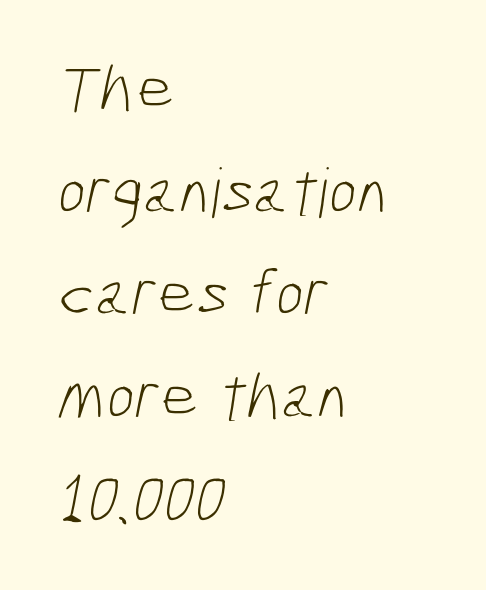
{"serif": "no", "bold": "no", "weight": "light", "width": "condensed", "stroke_contrast": "low", "x_height": "medium", "monospaced": "no", "underline": "no", "align": "left", "line_spacing": "normal", "line_spacing_ratio": 1.51, "letter_spacing": "normal", "letter_spacing_em": 0.0, "glyph_px": 68}
